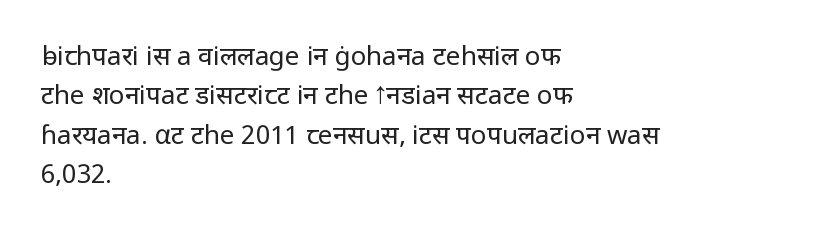
The image shows 26 px text type, upright; set left-aligned, normal line spacing (1.51x), normal letter spacing, not underlined.
